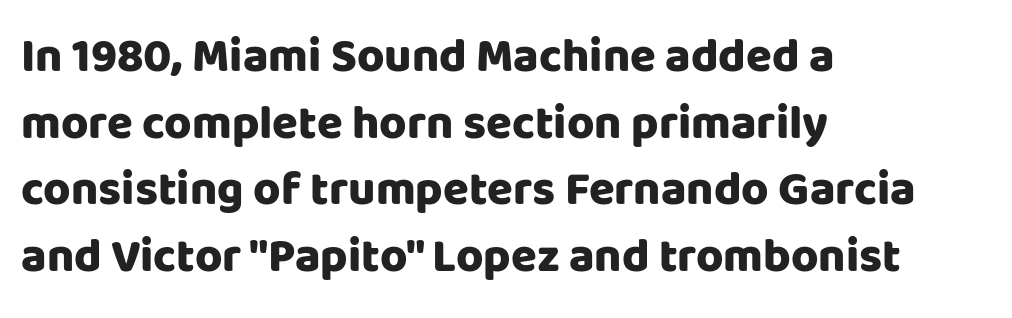
{"serif": "no", "italic": "no", "bold": "yes", "weight": "heavy", "width": "normal", "stroke_contrast": "low", "x_height": "large", "monospaced": "no", "underline": "no", "align": "left", "line_spacing": "normal", "line_spacing_ratio": 1.42, "letter_spacing": "normal", "letter_spacing_em": 0.0, "glyph_px": 47}
